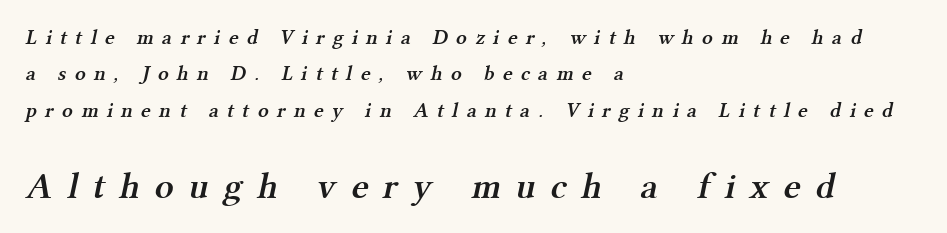
{"serif": "yes", "bold": "semi", "weight": "semibold", "width": "normal", "stroke_contrast": "medium", "x_height": "medium", "monospaced": "no", "underline": "no", "align": "left", "line_spacing_ratio": 1.73, "letter_spacing": "wide", "letter_spacing_em": 0.4, "larger_block": "second", "size_ratio": 1.76, "glyph_px": 37}
